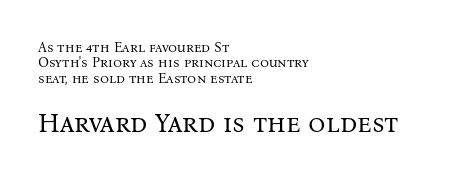
Summary of weight: not heavy and not bold. Compare the two chunks: the lower has the greater cap height. Teacher's note: observe the even left margin — that is flush-left alignment. A clean baseline with only descenders dipping below it.
